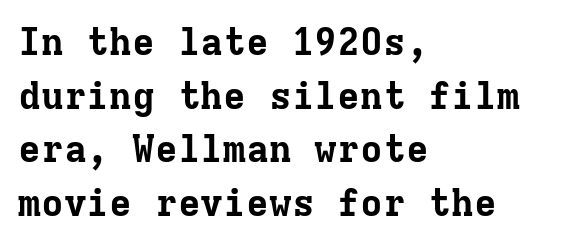
This rendering uses left alignment, leaving the right contour irregular. This rendering features lettering with no underline. Rows of type keep a routine distance in the vertical direction. Rendered with straight, roman letterforms. Little horizontal feet cap the strokes, marking this as serif type. You could count columns in this text — the font is strictly monospaced.
